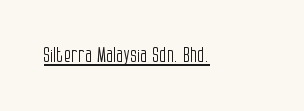
Italic: no, the glyphs are upright roman. You can see a thin bar hugging the bottom of the glyphs. Nothing heavy about these letters — not bold at all. Look at the tracking — it's just the regular setting, nothing added.
